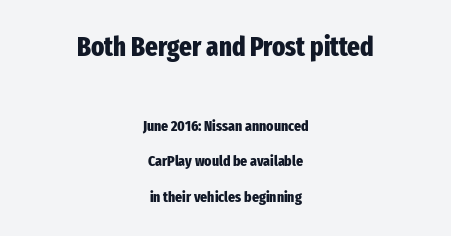
The image shows 27 px bold type, upright; set centered, loose line spacing (2.37x), normal letter spacing, not underlined; the first (top) block is 1.8x larger.
